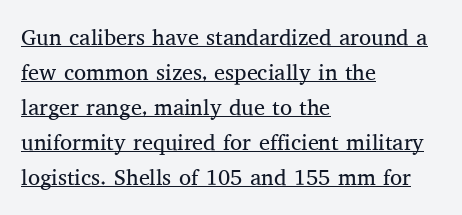
Every character sits straight up, as roman type does. The strokes are not fattened; the text isn't bold. The rows are spaced the way most documents space them. There is no visible air inserted between adjacent glyphs. Emphasis is given by a line drawn under the lettering.
